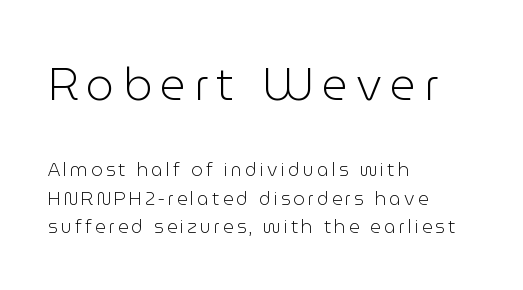
{"serif": "no", "italic": "no", "bold": "no", "weight": "light", "width": "normal", "stroke_contrast": "low", "x_height": "medium", "monospaced": "no", "underline": "no", "align": "left", "line_spacing": "normal", "line_spacing_ratio": 1.58, "larger_block": "first", "size_ratio": 2.5, "glyph_px": 45}
